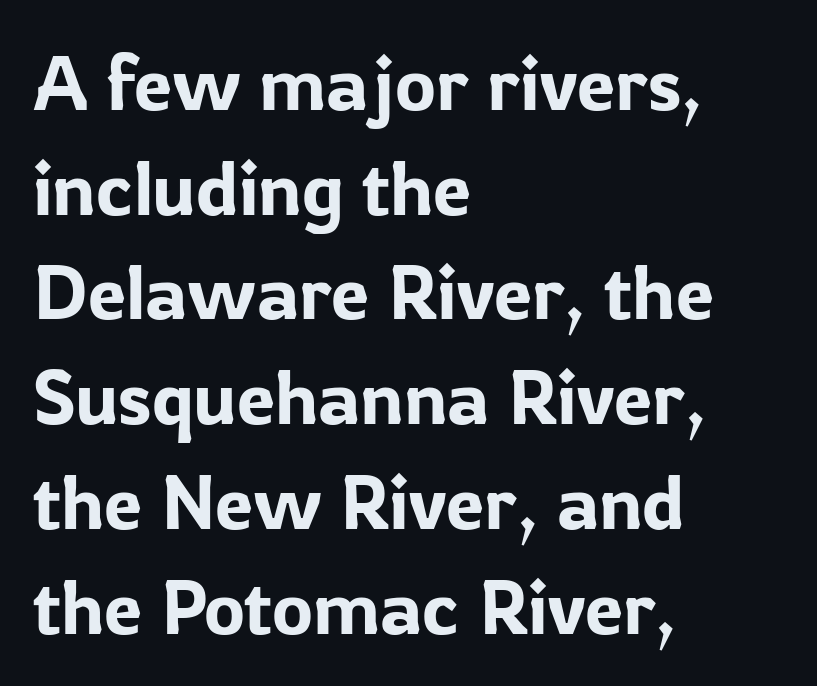
Rendered with straight, roman letterforms. Each word holds together tightly as a unit, with standard inter-letter gaps. Spacing verdict: proportional, widths tailored to each character. Is this a sans? Yes — the strokes have no serifs. The text block is weighted toward the left margin, trailing off unevenly rightward. Lines of text with bare space underneath.
